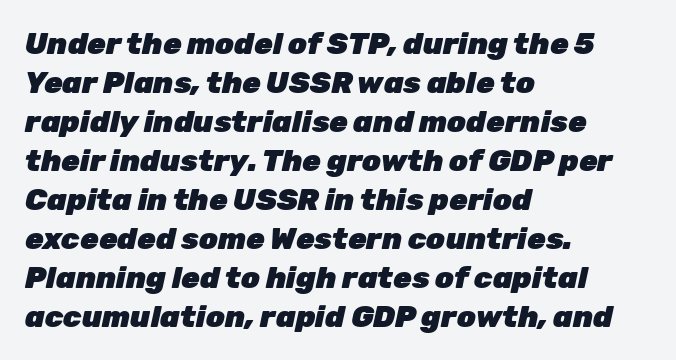
The image shows 30 px heavy type, italic (leaning right); set left-aligned, normal line spacing (1.3x), normal letter spacing, not underlined; low stroke contrast and a medium x-height.
